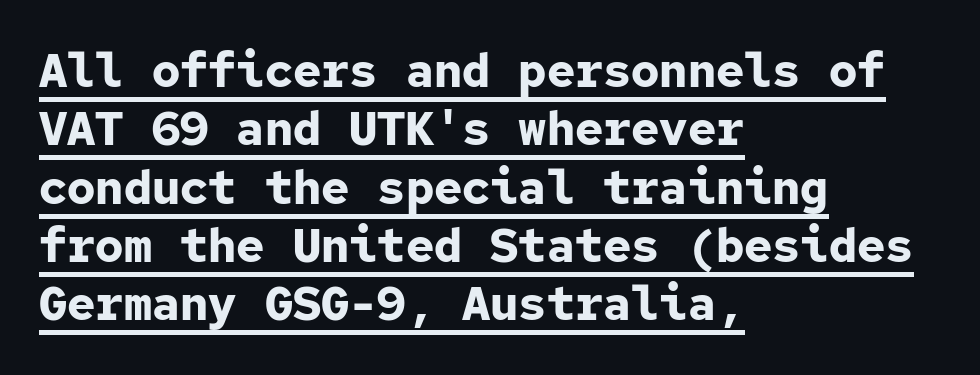
{"serif": "no", "italic": "no", "bold": "yes", "weight": "bold", "width": "normal", "stroke_contrast": "low", "x_height": "medium", "monospaced": "yes", "underline": "yes", "align": "left", "line_spacing_ratio": 1.24, "letter_spacing": "normal", "letter_spacing_em": 0.0, "glyph_px": 47}
